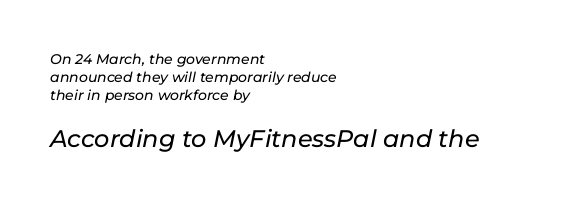
Q: Is the text italic (slanted)? A: Yes, it leans right by about 11 degrees.
Q: Is the text underlined? A: No.
Q: How is the paragraph aligned? A: Left-aligned.
Q: Is the spacing between letters normal or unusually wide? A: Normal.
Q: Is the spacing between lines tight, normal or loose? A: Normal.
Q: Which block of text is set in a larger size, the first (top) or the second (bottom)? A: The second (bottom) one.
